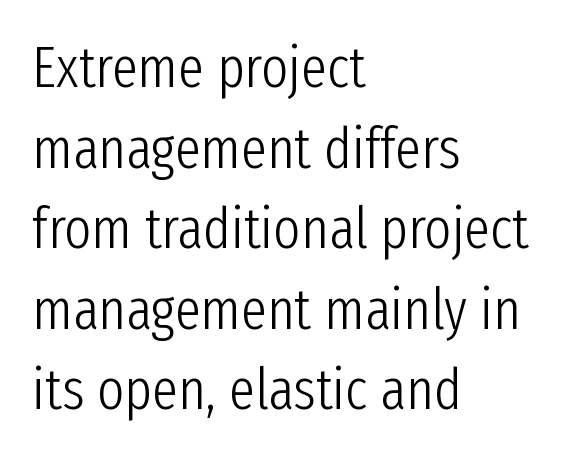
Q: Is the text bold? A: No.
Q: Is the text italic (slanted)? A: No, it is upright.
Q: Is the typeface a serif or a sans-serif typeface? A: Sans-serif.
Q: Is the text underlined? A: No.
Q: How is the paragraph aligned? A: Left-aligned.
Q: Is the spacing between letters normal or unusually wide? A: Normal.
Q: Is the spacing between lines tight, normal or loose? A: Normal.
Q: Width (condensed, normal, or wide)? A: Condensed.
Q: Stroke contrast? A: Low.
Q: x-height? A: Medium.
Q: Monospaced? A: No.
